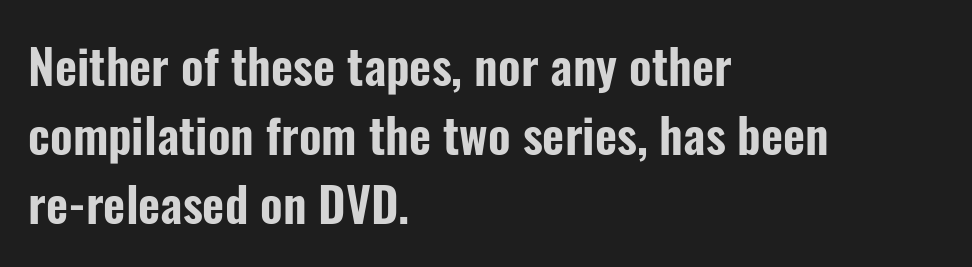
{"serif": "no", "italic": "no", "width": "condensed", "stroke_contrast": "low", "x_height": "medium", "monospaced": "no", "underline": "no", "align": "left", "line_spacing": "normal", "line_spacing_ratio": 1.44, "letter_spacing": "normal", "letter_spacing_em": 0.0, "glyph_px": 48}
